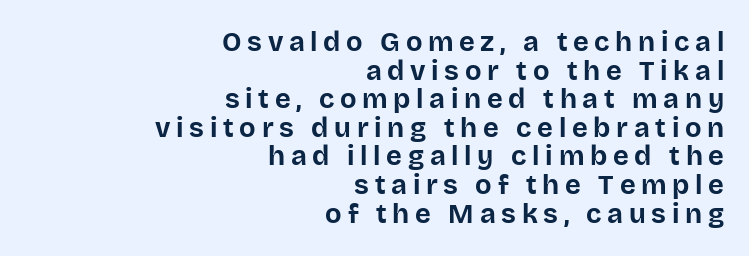
Q: Is the text bold? A: Yes.
Q: Is the text italic (slanted)? A: No, it is upright.
Q: Is the text underlined? A: No.
Q: How is the paragraph aligned? A: Right-aligned.
Q: Is the spacing between letters normal or unusually wide? A: Unusually wide.
Q: Is the spacing between lines tight, normal or loose? A: Tight.
